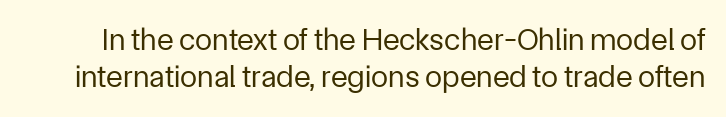
In terms of posture, this sample is upright. The space beneath each line is pristine and unruled. This sample uses a sans-serif face. Standard letterfit; no display-style spreading of the glyphs.
